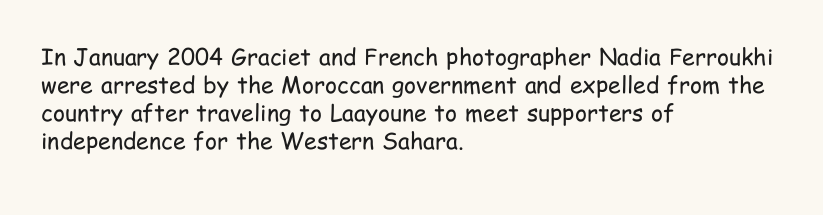
Q: Is the text bold? A: No.
Q: Is the text italic (slanted)? A: No, it is upright.
Q: Is the text underlined? A: No.
Q: How is the paragraph aligned? A: Left-aligned.
Q: Is the spacing between letters normal or unusually wide? A: Normal.
